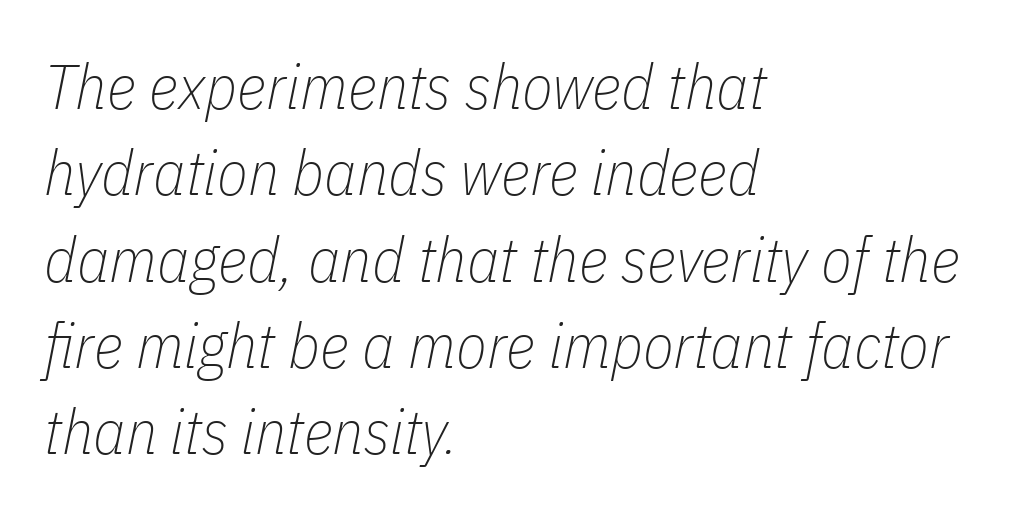
Q: Is the text bold? A: No.
Q: Is the text italic (slanted)? A: Yes, it leans right by about 11 degrees.
Q: Is the text underlined? A: No.
Q: How is the paragraph aligned? A: Left-aligned.
Q: Is the spacing between letters normal or unusually wide? A: Normal.
Q: Is the spacing between lines tight, normal or loose? A: Normal.
Q: Width (condensed, normal, or wide)? A: Condensed.
Q: Stroke contrast? A: Low.
Q: x-height? A: Medium.
Q: Monospaced? A: No.
